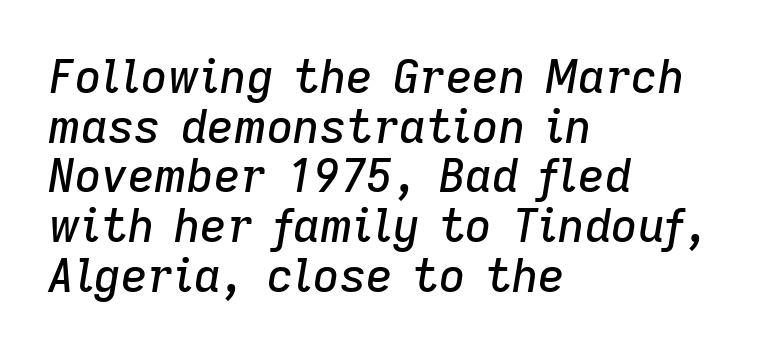
Q: Is the text italic (slanted)? A: Yes, it leans right by about 9 degrees.
Q: Is the text underlined? A: No.
Q: How is the paragraph aligned? A: Left-aligned.
Q: Is the spacing between letters normal or unusually wide? A: Normal.
Q: Is the spacing between lines tight, normal or loose? A: Tight.
Q: Width (condensed, normal, or wide)? A: Normal.
Q: Stroke contrast? A: Low.
Q: x-height? A: Medium.
Q: Monospaced? A: No.
